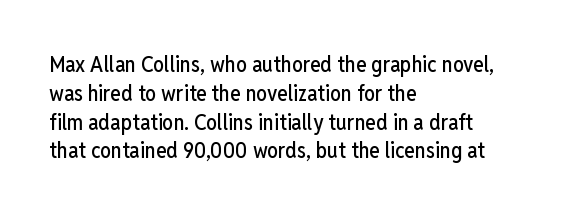
Descender tails drop into unmarked territory. Horizontal alignment here is leftward, the default for most running prose. Does extra space separate the letters? No, they use regular spacing. Upright lettering throughout. Evenly set lines give the paragraph a standard silhouette.
